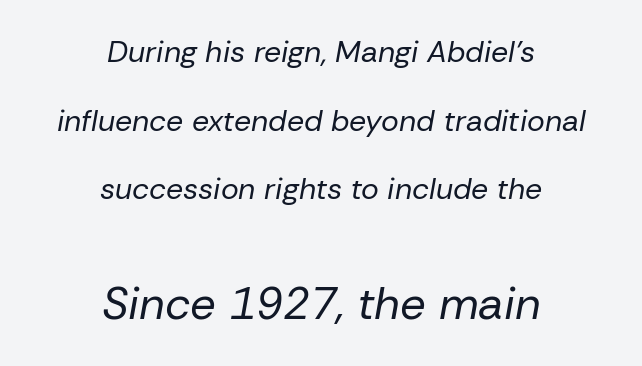
Q: Is the text bold? A: No.
Q: Is the text italic (slanted)? A: Yes, it leans right by about 10 degrees.
Q: Is the text underlined? A: No.
Q: How is the paragraph aligned? A: Centered.
Q: Is the spacing between letters normal or unusually wide? A: Normal.
Q: Is the spacing between lines tight, normal or loose? A: Loose.
Q: Which block of text is set in a larger size, the first (top) or the second (bottom)? A: The second (bottom) one.
Q: Width (condensed, normal, or wide)? A: Normal.
Q: Stroke contrast? A: Low.
Q: x-height? A: Medium.
Q: Monospaced? A: No.
